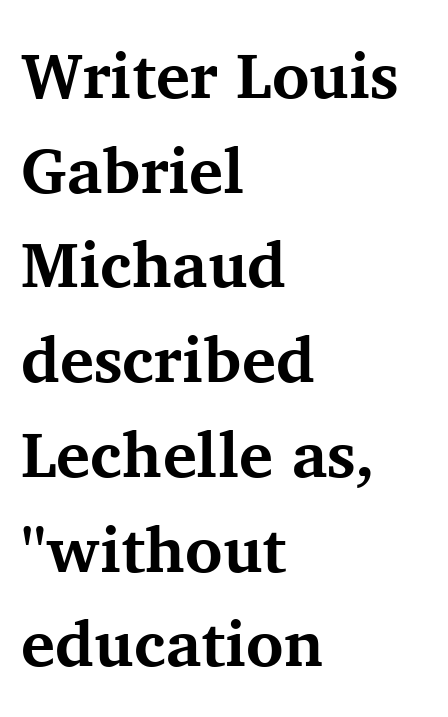
The image shows 64 px bold serif type, upright; set left-aligned, normal line spacing (1.48x), normal letter spacing, not underlined; medium stroke contrast and a medium x-height.
